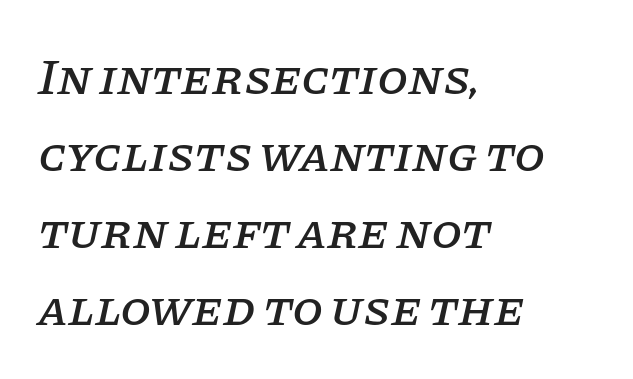
Q: Is the text italic (slanted)? A: Yes, it leans right by about 11 degrees.
Q: Is the typeface a serif or a sans-serif typeface? A: Serif.
Q: Is the text underlined? A: No.
Q: How is the paragraph aligned? A: Left-aligned.
Q: Is the spacing between letters normal or unusually wide? A: Normal.
Q: Is the spacing between lines tight, normal or loose? A: Normal.
Q: Width (condensed, normal, or wide)? A: Normal.
Q: Stroke contrast? A: Low.
Q: x-height? A: Large.
Q: Monospaced? A: No.
